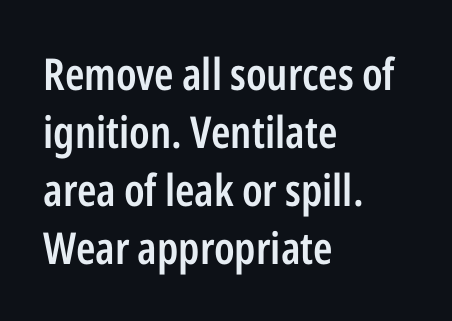
Clear beneath every line of the passage. What weight is shown? A semibold, between regular and bold. Words appear dense and cohesive because spacing is normal. Spacing verdict: proportional, widths tailored to each character.
